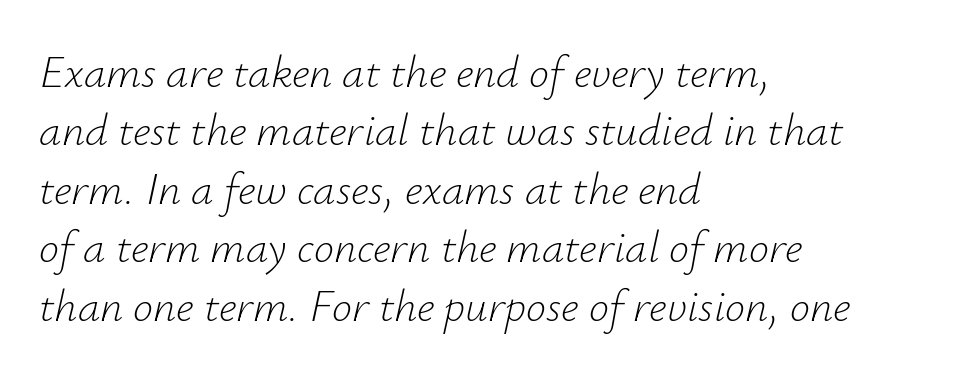
Q: Is the text bold? A: No.
Q: Is the text italic (slanted)? A: Yes, it leans right by about 12 degrees.
Q: Is the text underlined? A: No.
Q: How is the paragraph aligned? A: Left-aligned.
Q: Is the spacing between letters normal or unusually wide? A: Normal.
Q: Is the spacing between lines tight, normal or loose? A: Normal.
Q: Width (condensed, normal, or wide)? A: Normal.
Q: Stroke contrast? A: Low.
Q: x-height? A: Small.
Q: Monospaced? A: No.
